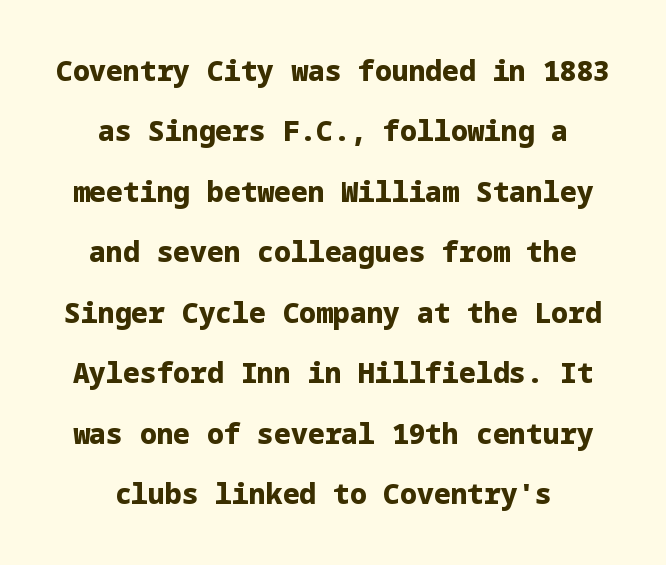
The image shows 28 px heavy sans-serif type, upright; set centered, loose line spacing (2.16x), normal letter spacing, not underlined; low stroke contrast and a medium x-height.
